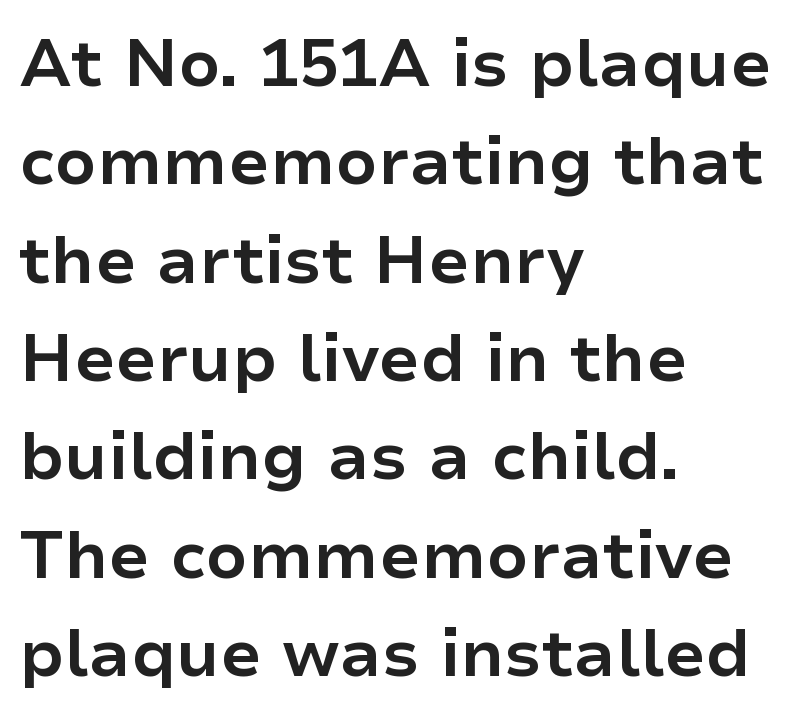
Q: Is the text bold? A: Yes.
Q: Is the text italic (slanted)? A: No, it is upright.
Q: Is the typeface a serif or a sans-serif typeface? A: Sans-serif.
Q: Is the text underlined? A: No.
Q: How is the paragraph aligned? A: Left-aligned.
Q: Is the spacing between letters normal or unusually wide? A: Normal.
Q: Is the spacing between lines tight, normal or loose? A: Normal.
Q: Width (condensed, normal, or wide)? A: Normal.
Q: Stroke contrast? A: Low.
Q: x-height? A: Medium.
Q: Monospaced? A: No.
